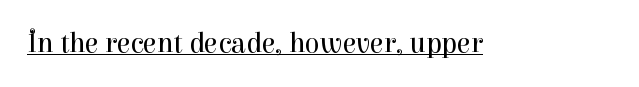
Q: Is the text bold? A: No.
Q: Is the text italic (slanted)? A: No, it is upright.
Q: Is the typeface a serif or a sans-serif typeface? A: Serif.
Q: Is the text underlined? A: Yes.
Q: Is the spacing between letters normal or unusually wide? A: Normal.
Q: Width (condensed, normal, or wide)? A: Normal.
Q: Stroke contrast? A: High.
Q: x-height? A: Medium.
Q: Monospaced? A: No.
